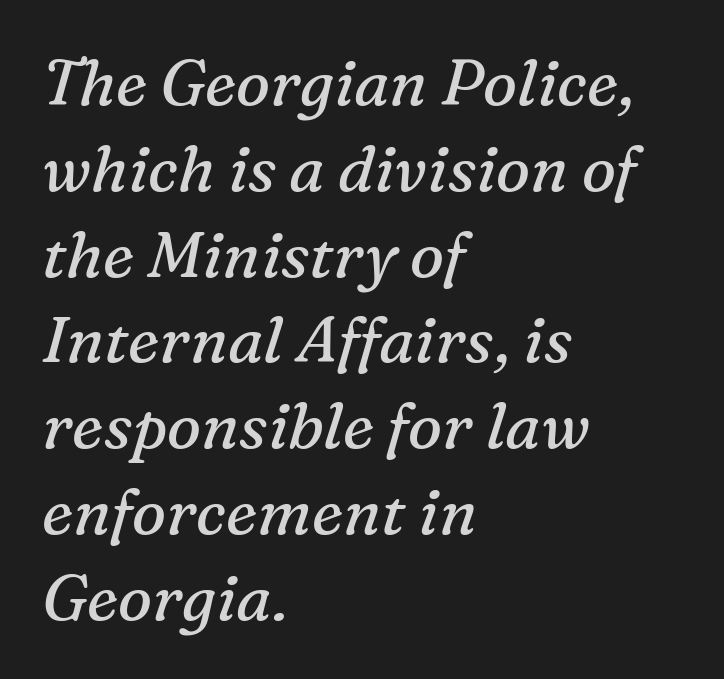
{"serif": "yes", "italic": "yes", "lean": "right", "slant_degrees": 16, "bold": "no", "weight": "regular", "width": "normal", "stroke_contrast": "medium", "x_height": "medium", "monospaced": "no", "underline": "no", "align": "left", "line_spacing": "normal", "line_spacing_ratio": 1.34, "letter_spacing": "normal", "letter_spacing_em": 0.0, "glyph_px": 64}
